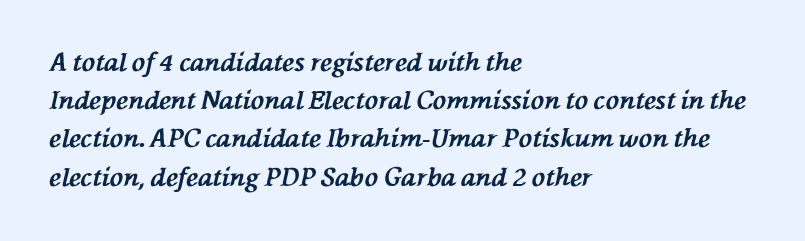
Q: Is the text bold? A: Yes.
Q: Is the text italic (slanted)? A: Yes, it leans left by about 76 degrees.
Q: Is the text underlined? A: No.
Q: How is the paragraph aligned? A: Left-aligned.
Q: Is the spacing between letters normal or unusually wide? A: Normal.
Q: Is the spacing between lines tight, normal or loose? A: Normal.
